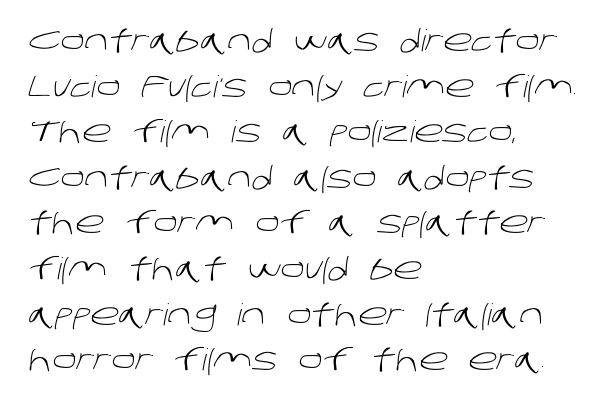
{"serif": "no", "bold": "no", "weight": "light", "width": "normal", "stroke_contrast": "low", "x_height": "large", "monospaced": "no", "underline": "no", "align": "left", "line_spacing": "normal", "line_spacing_ratio": 1.52, "letter_spacing": "normal", "letter_spacing_em": 0.0, "glyph_px": 30}
